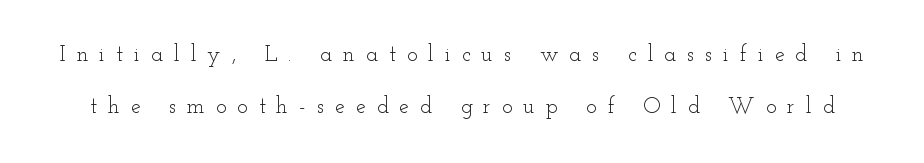
The image shows 22 px text type, upright; set loose line spacing (2.35x), unusually wide letter spacing (+0.5 em), not underlined.
